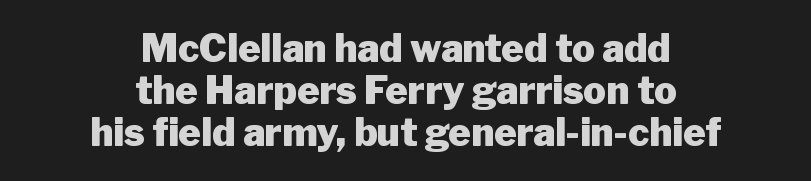
The image shows 38 px heavy sans-serif type, upright; set centered, tight line spacing (1.1x), normal letter spacing, not underlined; low stroke contrast and a medium x-height.
